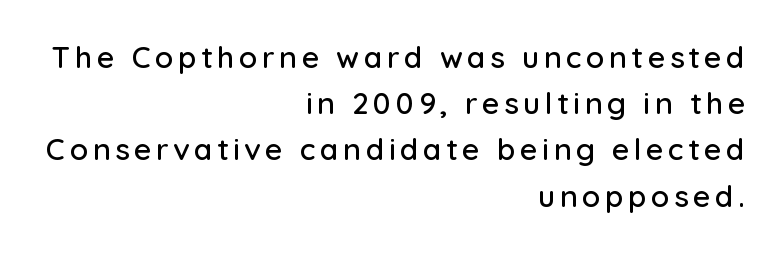
The image shows 30 px sans-serif type, upright; set right-aligned, normal line spacing (1.54x), not underlined; low stroke contrast and a medium x-height.
